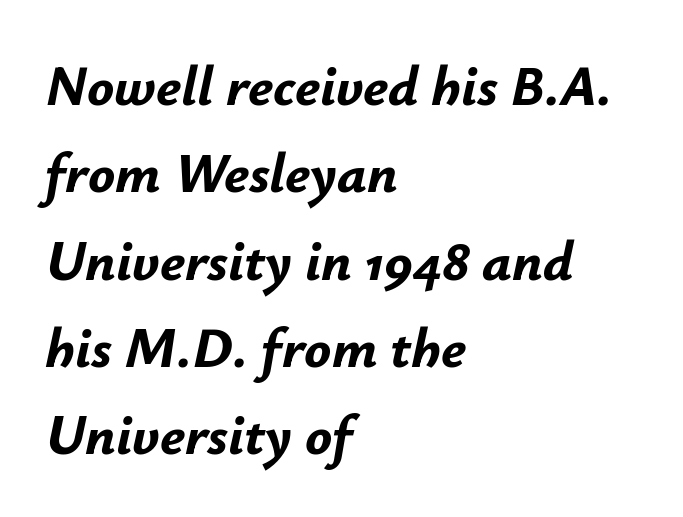
{"italic": "yes", "lean": "right", "slant_degrees": 12, "bold": "yes", "weight": "bold", "width": "normal", "stroke_contrast": "low", "x_height": "small", "monospaced": "no", "underline": "no", "align": "left", "line_spacing": "normal", "line_spacing_ratio": 1.56, "letter_spacing": "normal", "letter_spacing_em": 0.0, "glyph_px": 56}
